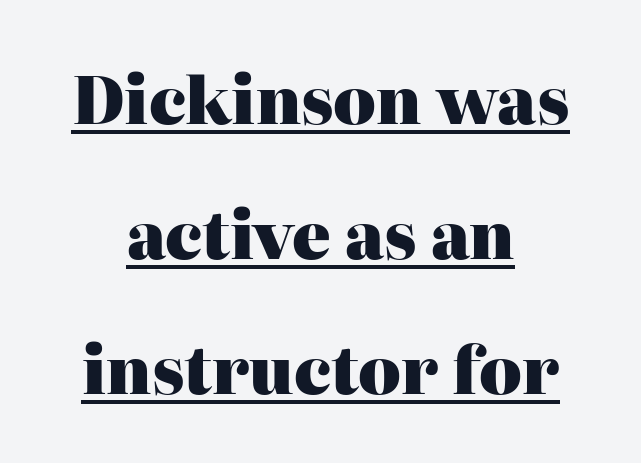
Q: Is the text bold? A: Yes.
Q: Is the text italic (slanted)? A: No, it is upright.
Q: Is the typeface a serif or a sans-serif typeface? A: Serif.
Q: Is the text underlined? A: Yes.
Q: How is the paragraph aligned? A: Centered.
Q: Is the spacing between letters normal or unusually wide? A: Normal.
Q: Is the spacing between lines tight, normal or loose? A: Loose.
Q: Width (condensed, normal, or wide)? A: Normal.
Q: Stroke contrast? A: High.
Q: x-height? A: Medium.
Q: Monospaced? A: No.
